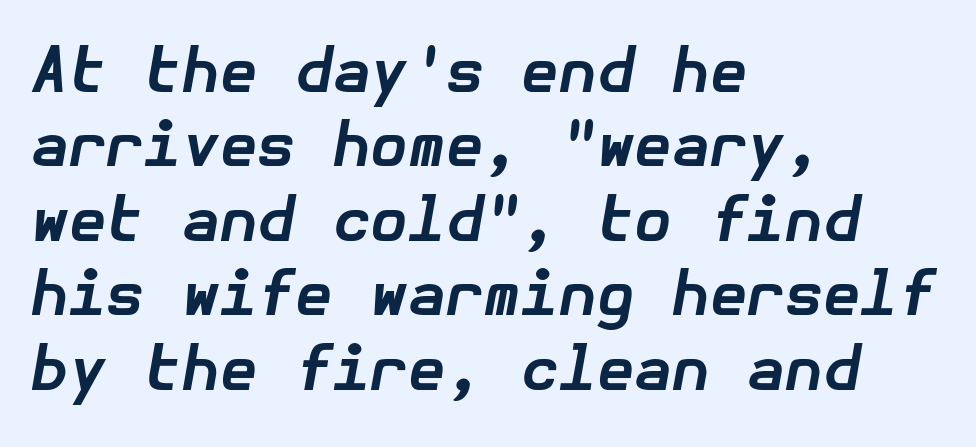
Strong, thick strokes mark this as bold type. Alignment: flush left. The specimen omits any rule beneath the text block's lines. Does the lettering tilt? It does — this is italic.
